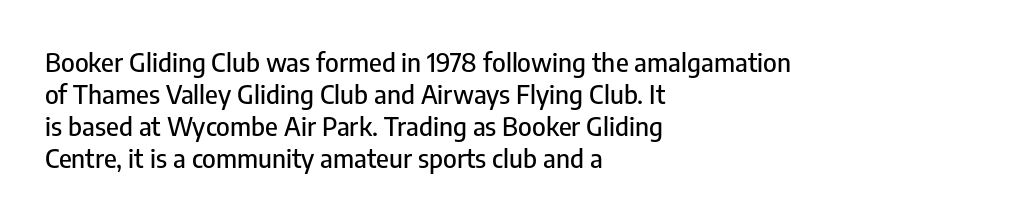
{"italic": "no", "underline": "no", "align": "left", "line_spacing_ratio": 1.23, "letter_spacing": "normal", "letter_spacing_em": 0.0, "glyph_px": 26}
